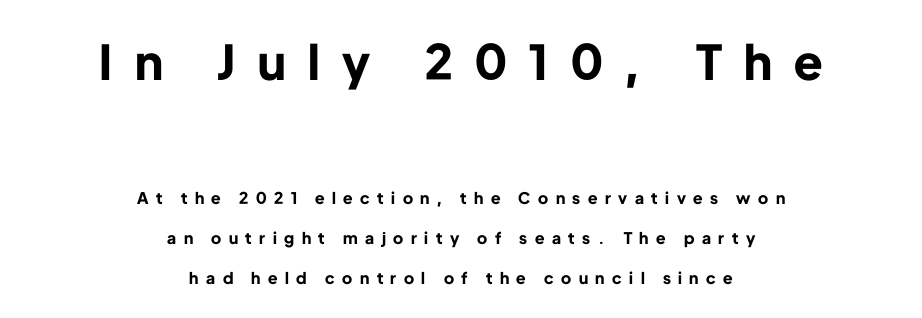
{"serif": "no", "italic": "no", "bold": "yes", "weight": "bold", "width": "normal", "stroke_contrast": "low", "x_height": "medium", "monospaced": "no", "underline": "no", "align": "center", "line_spacing": "loose", "line_spacing_ratio": 2.48, "letter_spacing": "wide", "letter_spacing_em": 0.47, "larger_block": "first", "size_ratio": 3.0, "glyph_px": 48}
